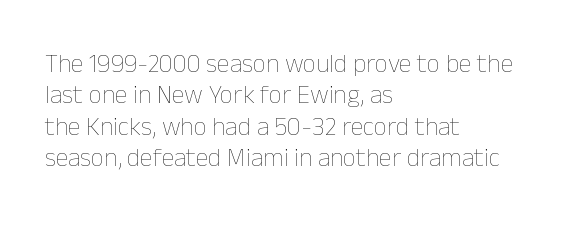
What stands out about the letter spacing? Nothing — it is the standard amount. The rendering anchors every line to the left-hand side. A light-to-regular cut is what we see here. Ordinary non-slanted type is in use.
